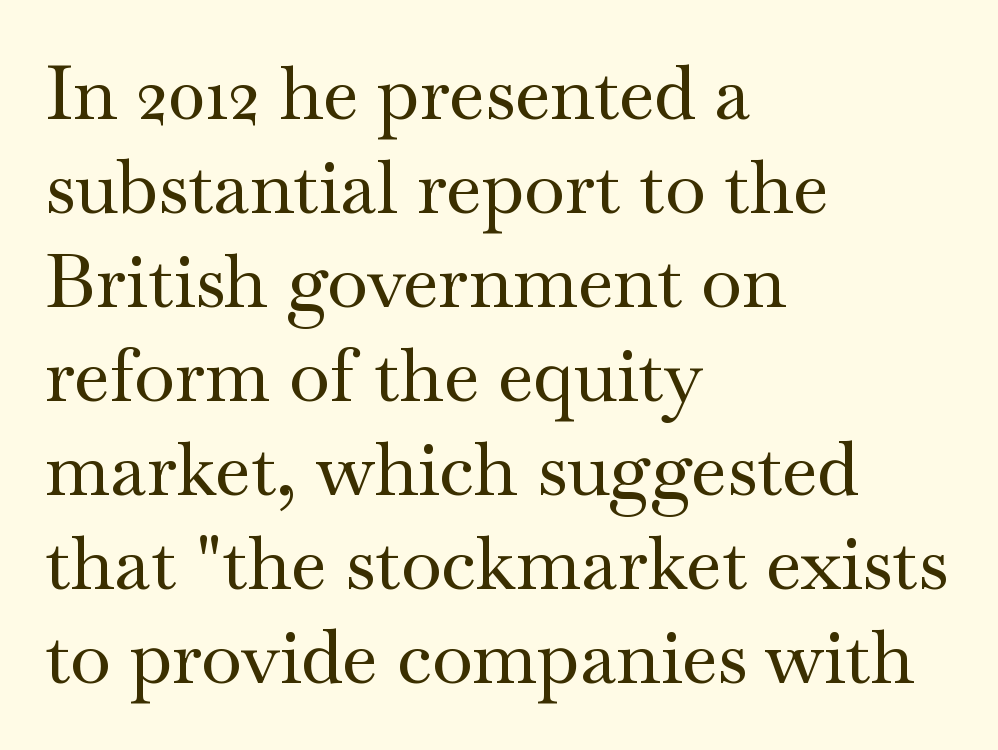
Q: Is the text italic (slanted)? A: No, it is upright.
Q: Is the typeface a serif or a sans-serif typeface? A: Serif.
Q: Is the text underlined? A: No.
Q: How is the paragraph aligned? A: Left-aligned.
Q: Is the spacing between letters normal or unusually wide? A: Normal.
Q: Is the spacing between lines tight, normal or loose? A: Normal.
Q: Width (condensed, normal, or wide)? A: Wide.
Q: Stroke contrast? A: Medium.
Q: x-height? A: Small.
Q: Monospaced? A: No.
